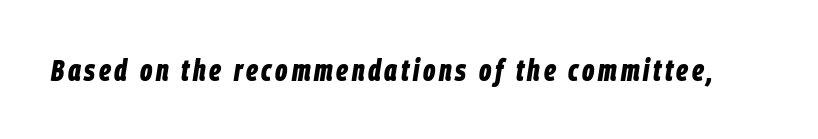
The strokes are fattened all the way to bold. Type without underlining. In terms of posture, this sample is oblique. The passage shown is typed in a proportional face where columns would drift.
